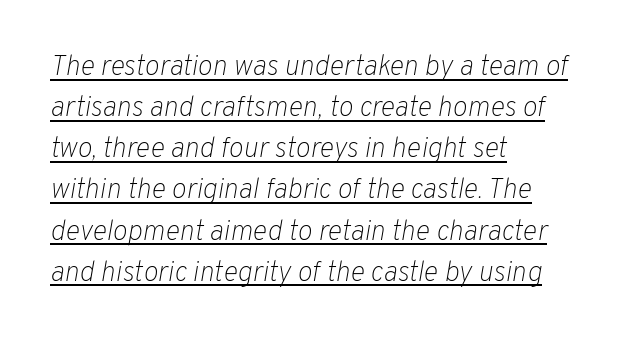
The image shows 28 px light type, italic (leaning right); set left-aligned, normal line spacing (1.47x), normal letter spacing, underlined; low stroke contrast and a medium x-height.
